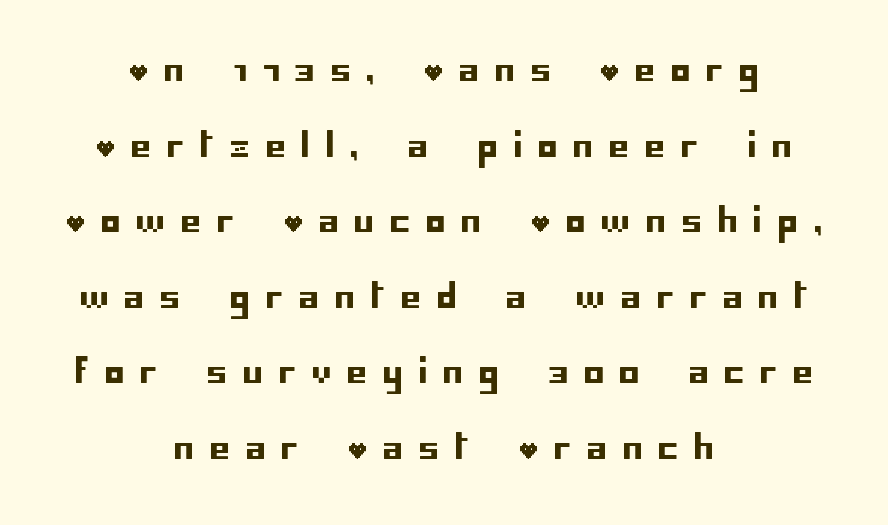
{"serif": "no", "italic": "no", "width": "normal", "stroke_contrast": "low", "x_height": "large", "underline": "no", "align": "center", "line_spacing": "loose", "line_spacing_ratio": 2.36, "letter_spacing": "wide", "letter_spacing_em": 0.5, "glyph_px": 32}
